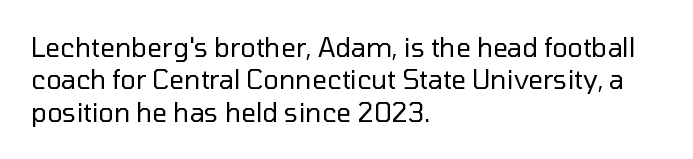
{"italic": "no", "bold": "no", "underline": "no", "align": "left", "line_spacing": "normal", "line_spacing_ratio": 1.25, "letter_spacing": "normal", "letter_spacing_em": 0.0, "glyph_px": 26}
